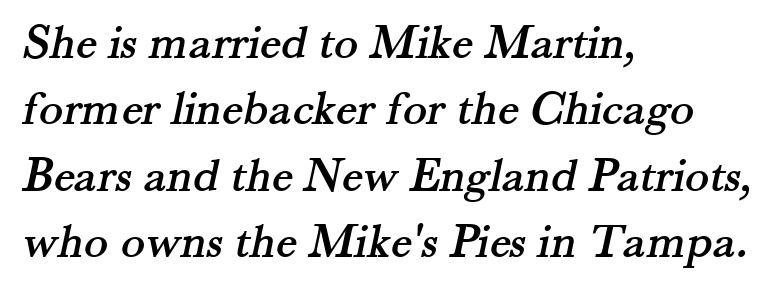
Q: Is the typeface a serif or a sans-serif typeface? A: Serif.
Q: Is the text underlined? A: No.
Q: How is the paragraph aligned? A: Left-aligned.
Q: Is the spacing between letters normal or unusually wide? A: Normal.
Q: Is the spacing between lines tight, normal or loose? A: Normal.
Q: Width (condensed, normal, or wide)? A: Normal.
Q: Stroke contrast? A: Medium.
Q: x-height? A: Small.
Q: Monospaced? A: No.
